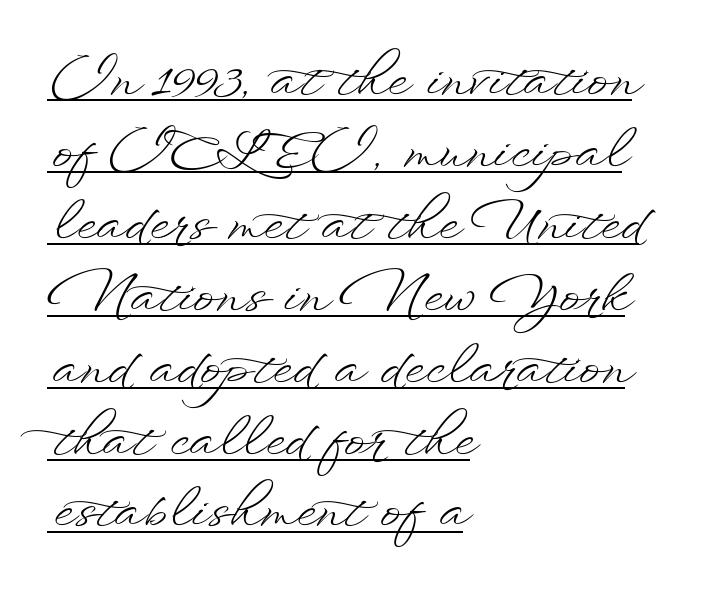
Caption: face not bold, strokes unweighted. Students, observe: this is what conventionally led text looks like. The specimen includes a rule beneath the text block's lines.
